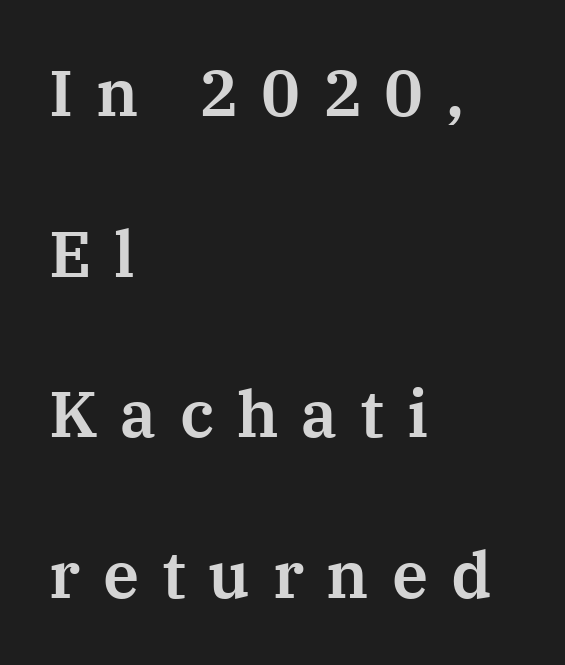
Q: Is the text italic (slanted)? A: No, it is upright.
Q: Is the typeface a serif or a sans-serif typeface? A: Serif.
Q: Is the text underlined? A: No.
Q: How is the paragraph aligned? A: Left-aligned.
Q: Is the spacing between letters normal or unusually wide? A: Unusually wide.
Q: Is the spacing between lines tight, normal or loose? A: Loose.
Q: Width (condensed, normal, or wide)? A: Normal.
Q: Stroke contrast? A: Medium.
Q: x-height? A: Medium.
Q: Monospaced? A: No.
